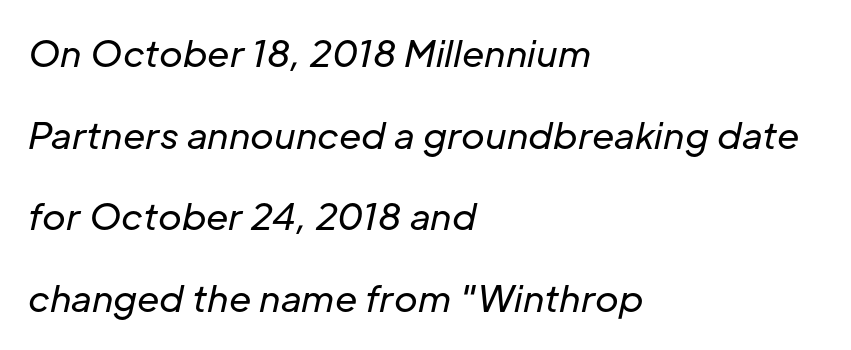
The typeface has the unassuming heft of standard copy or less. The text carries the slant typical of an italic or oblique font. The tracking reads as untouched default to a designer's eye. The rendering uses a large line-height, opening up the rows.
